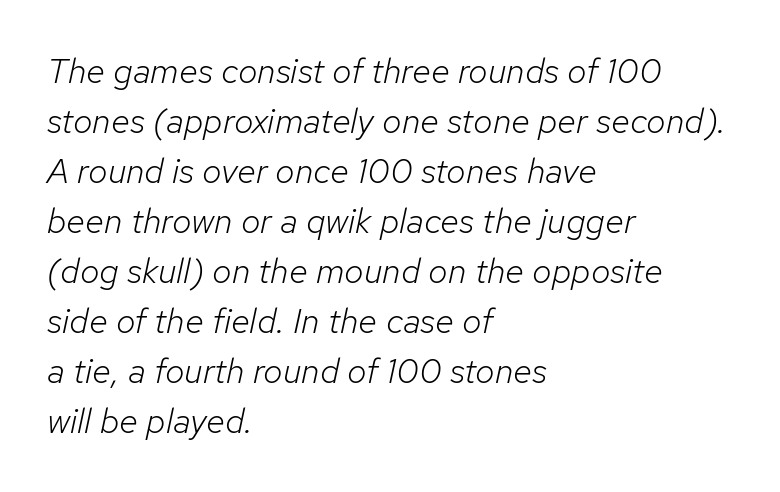
The image shows 35 px light type, italic (leaning right); set left-aligned, normal line spacing (1.43x), normal letter spacing, not underlined; low stroke contrast and a medium x-height.
